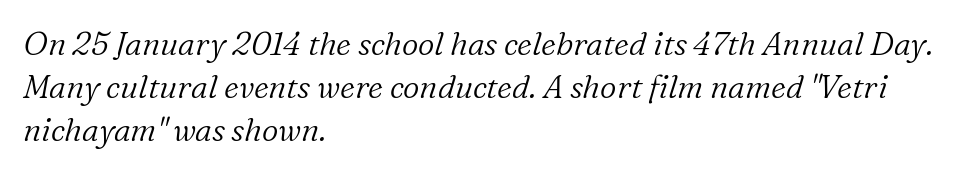
Q: Is the text bold? A: No.
Q: Is the text italic (slanted)? A: Yes, it leans right by about 16 degrees.
Q: Is the typeface a serif or a sans-serif typeface? A: Serif.
Q: Is the text underlined? A: No.
Q: How is the paragraph aligned? A: Left-aligned.
Q: Is the spacing between letters normal or unusually wide? A: Normal.
Q: Is the spacing between lines tight, normal or loose? A: Normal.
Q: Width (condensed, normal, or wide)? A: Normal.
Q: Stroke contrast? A: Low.
Q: x-height? A: Medium.
Q: Monospaced? A: No.
